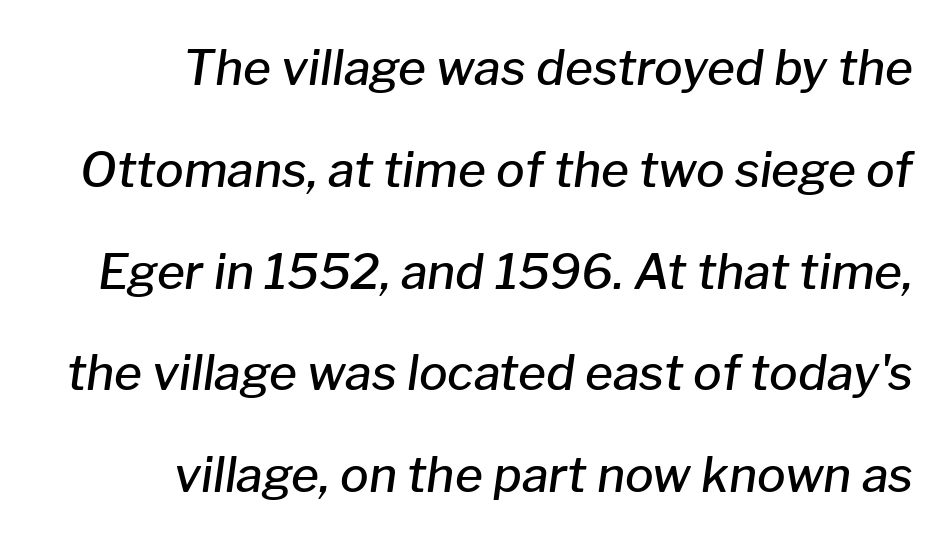
Q: Is the text bold? A: Semi-bold.
Q: Is the text italic (slanted)? A: Yes, it leans right by about 8 degrees.
Q: Is the text underlined? A: No.
Q: How is the paragraph aligned? A: Right-aligned.
Q: Is the spacing between letters normal or unusually wide? A: Normal.
Q: Is the spacing between lines tight, normal or loose? A: Loose.
Q: Width (condensed, normal, or wide)? A: Normal.
Q: Stroke contrast? A: Low.
Q: x-height? A: Medium.
Q: Monospaced? A: No.
